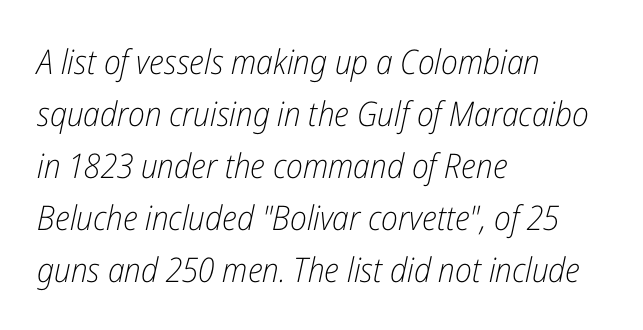
Q: Is the text bold? A: No.
Q: Is the text italic (slanted)? A: Yes, it leans right by about 12 degrees.
Q: Is the text underlined? A: No.
Q: How is the paragraph aligned? A: Left-aligned.
Q: Is the spacing between letters normal or unusually wide? A: Normal.
Q: Is the spacing between lines tight, normal or loose? A: Normal.
Q: Width (condensed, normal, or wide)? A: Condensed.
Q: Stroke contrast? A: Low.
Q: x-height? A: Medium.
Q: Monospaced? A: No.
